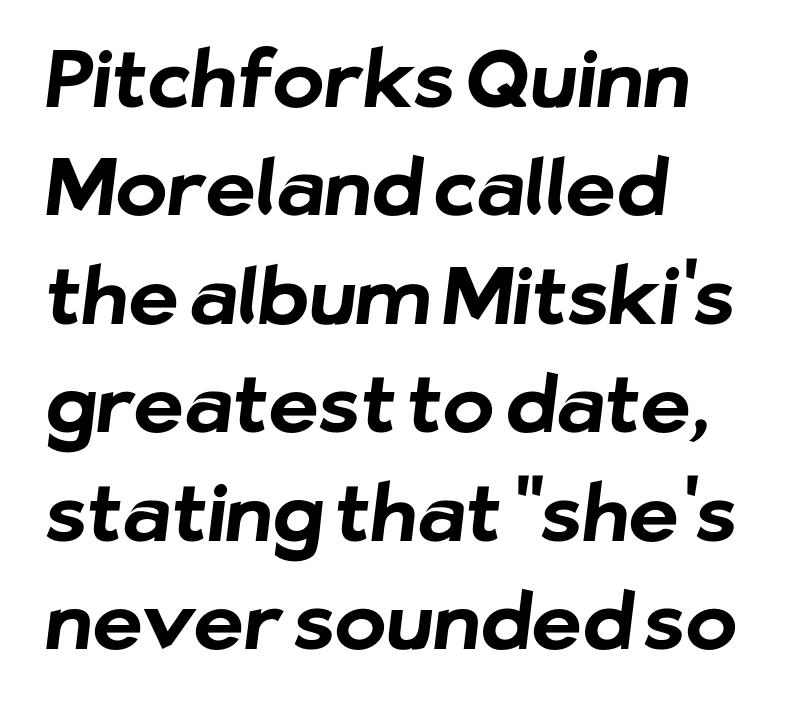
Letterform terminals end flat and unadorned throughout the passage. Beneath every word, the page is bare. Look at the tracking — it's just the regular setting, nothing added. What weight is shown? A full bold with thick strokes. Varying glyph widths throughout — classic text-font behaviour. Compared with typical paragraphs, the rows here are spaced about the same.
